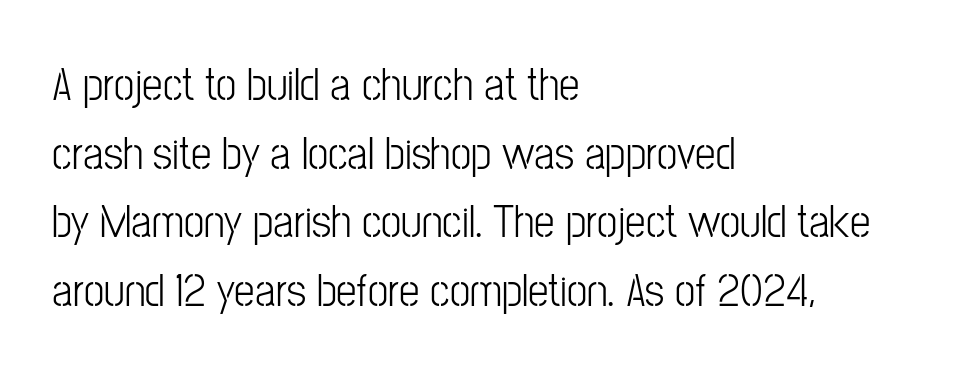
The image shows 46 px light, condensed sans-serif type, upright; set left-aligned, normal line spacing (1.49x), normal letter spacing, not underlined; low stroke contrast and a medium x-height.
